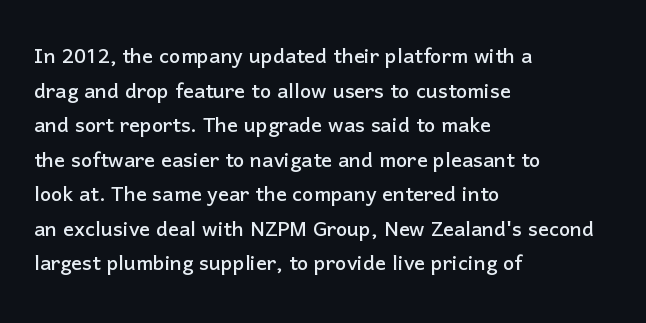
The image shows 27 px text type, upright; set left-aligned, normal line spacing (1.28x), normal letter spacing, not underlined.
